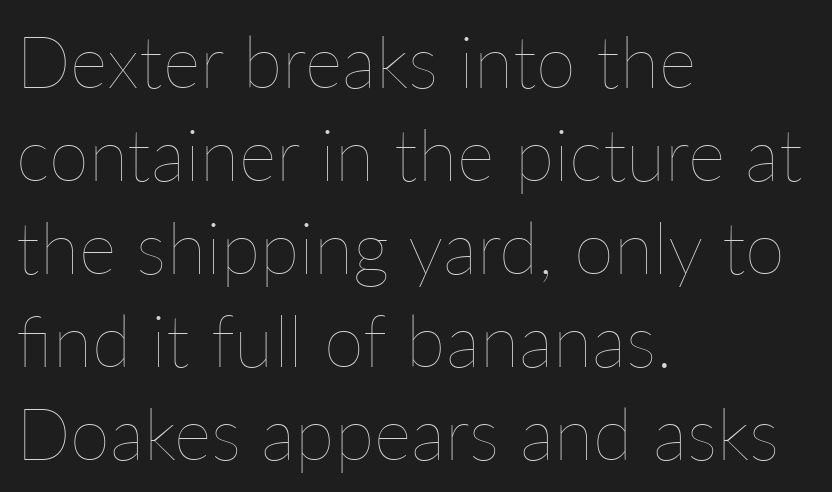
Each letter keeps its own natural width here, so spacing adapts to shape. Counters stay open thanks to moderate or lighter strokes. This is roman type, the default non-slanted kind. This rendering features lettering with no underline. The rendering uses a moderate line-height, typical for paragraphs. Glyph-to-glyph distance matches everyday printed text.
